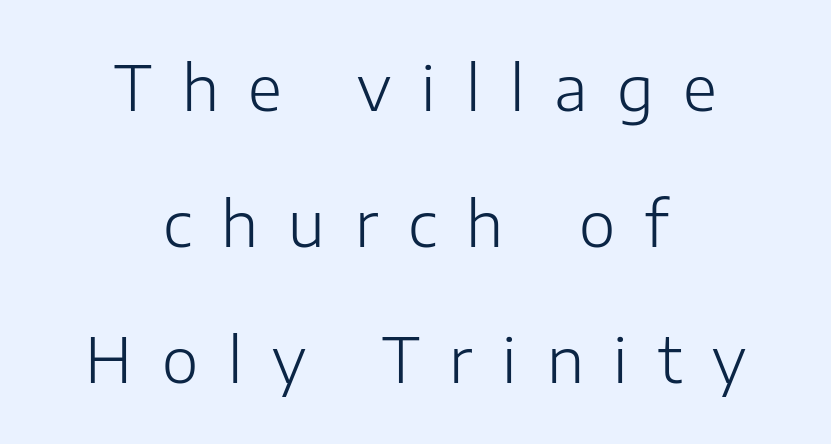
Q: Is the text bold? A: No.
Q: Is the text italic (slanted)? A: No, it is upright.
Q: Is the typeface a serif or a sans-serif typeface? A: Sans-serif.
Q: Is the text underlined? A: No.
Q: How is the paragraph aligned? A: Centered.
Q: Is the spacing between letters normal or unusually wide? A: Unusually wide.
Q: Is the spacing between lines tight, normal or loose? A: Loose.
Q: Width (condensed, normal, or wide)? A: Normal.
Q: Stroke contrast? A: Low.
Q: x-height? A: Medium.
Q: Monospaced? A: No.
